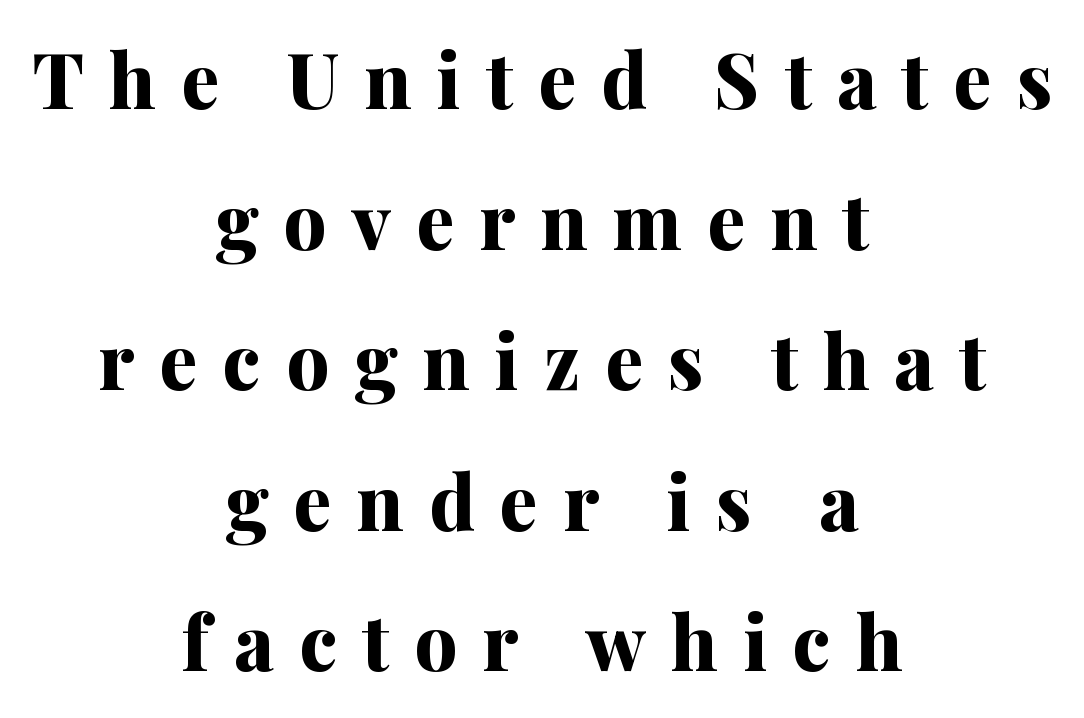
Here the glyphs are tracked loosely, breaking word shapes into spaced letters. Is this a sans? No — the strokes have serifs. Character widths vary here, with narrow letters taking less room than wide ones. Typographic density is high because the face is bold.
